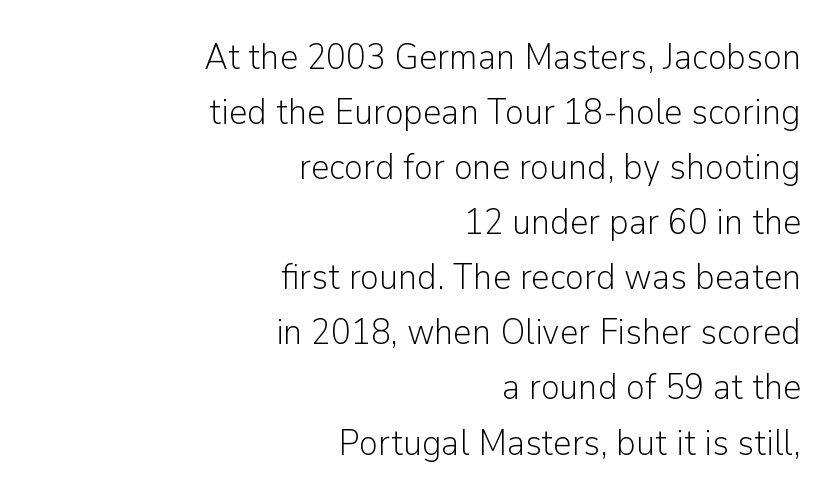
The text block is weighted toward the right margin, trailing off unevenly leftward. Vertical strokes here are truly vertical. Note: no serifs on the glyphs. Proportional: the letters do not fall into vertical columns. The type is set solid horizontally, with unmodified tracking.
